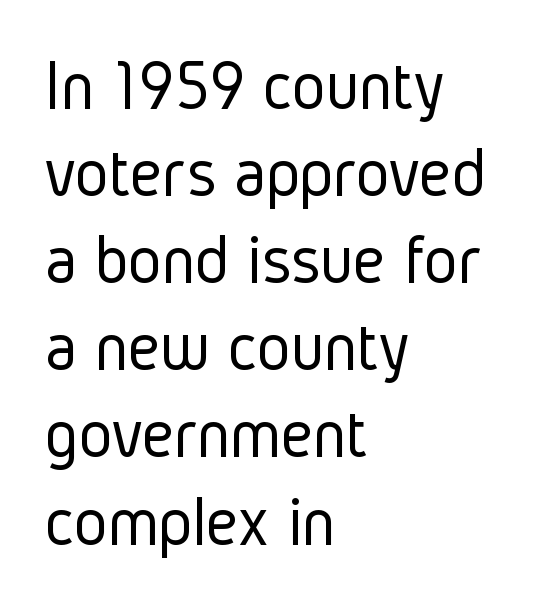
Short note: letters normally spaced. The text block is weighted toward the left margin, trailing off unevenly rightward. These lines are rendered in a variable-pitch font. Counters stay open thanks to moderate or lighter strokes.
